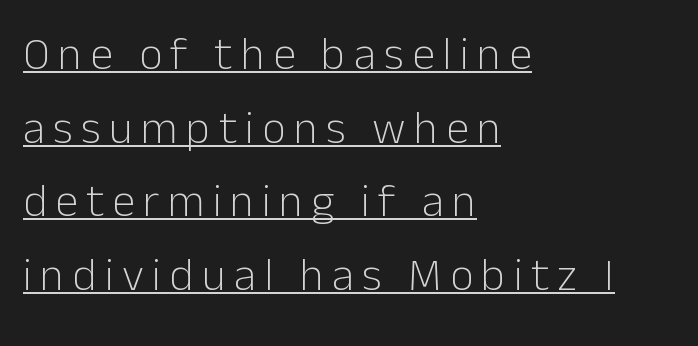
{"serif": "no", "italic": "no", "bold": "no", "weight": "light", "width": "normal", "stroke_contrast": "low", "x_height": "medium", "monospaced": "no", "underline": "yes", "align": "left", "line_spacing": "normal", "line_spacing_ratio": 1.6, "glyph_px": 46}
